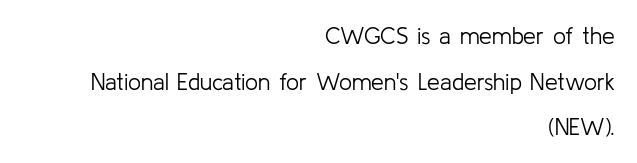
{"italic": "no", "bold": "no", "underline": "no", "align": "right", "line_spacing": "loose", "line_spacing_ratio": 1.98, "letter_spacing": "normal", "letter_spacing_em": 0.0, "glyph_px": 23}
